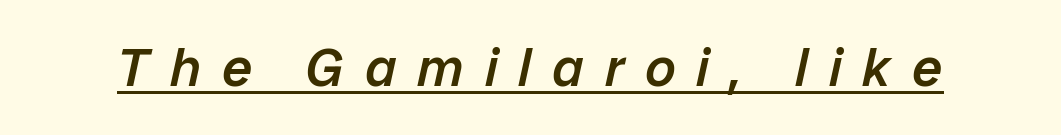
Q: Is the text bold? A: Semi-bold.
Q: Is the text italic (slanted)? A: Yes, it leans right by about 12 degrees.
Q: Is the text underlined? A: Yes.
Q: Is the spacing between letters normal or unusually wide? A: Unusually wide.
Q: Width (condensed, normal, or wide)? A: Normal.
Q: Stroke contrast? A: Low.
Q: x-height? A: Medium.
Q: Monospaced? A: No.
